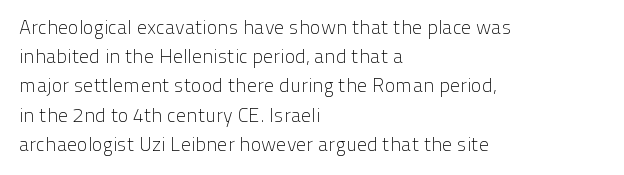
{"italic": "no", "bold": "no", "underline": "no", "align": "left", "line_spacing": "normal", "line_spacing_ratio": 1.46, "letter_spacing": "normal", "letter_spacing_em": 0.0, "glyph_px": 20}
